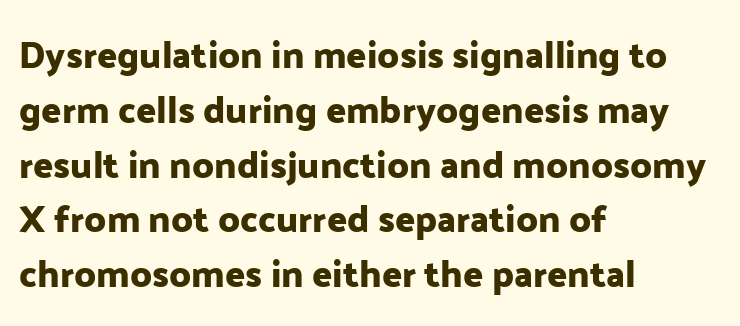
The image shows 37 px sans-serif type, upright; set left-aligned, normal line spacing (1.48x), normal letter spacing, not underlined; low stroke contrast and a medium x-height.
